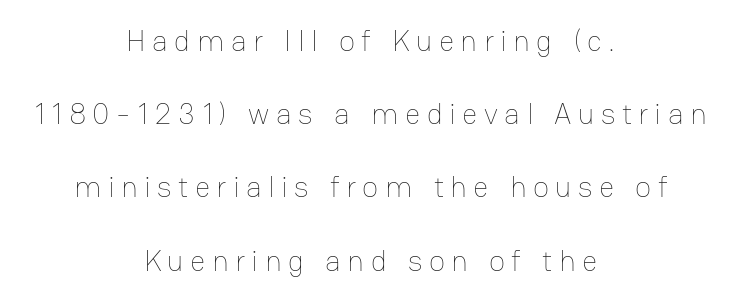
{"italic": "no", "bold": "no", "weight": "thin", "width": "normal", "stroke_contrast": "low", "x_height": "medium", "monospaced": "no", "underline": "no", "align": "center", "line_spacing": "loose", "line_spacing_ratio": 2.44, "letter_spacing": "wide", "letter_spacing_em": 0.21, "glyph_px": 30}
